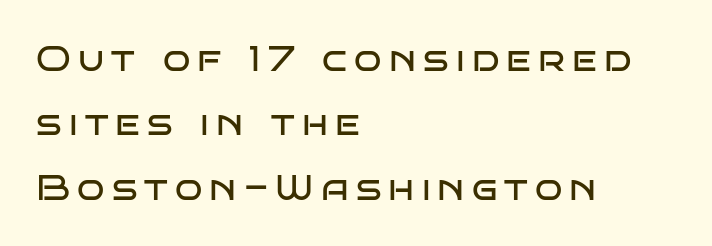
The image shows 36 px regular-weight, wide sans-serif type, upright; set left-aligned, line spacing 1.79x, unusually wide letter spacing (+0.2 em), not underlined; low stroke contrast and a large x-height.
